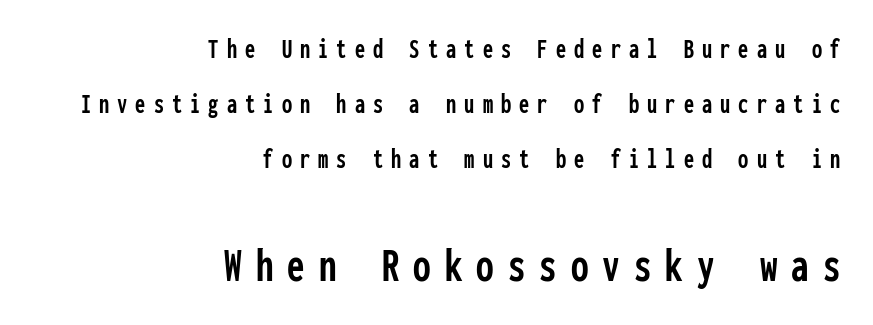
Quick note: interline space is abundant. Each letter, wide or thin by design, is forced into the same width here. The typography opts for an upright posture over an oblique one. No feet cap the strokes, marking this as sans-serif type. Check under the words: just untouched page. Right-aligned paragraph, ragged on the left.
